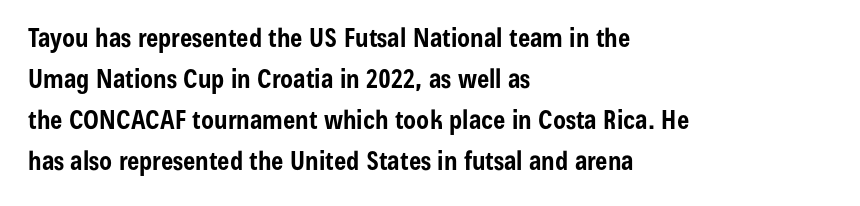
Standard letterfit; no display-style spreading of the glyphs. Compared with typical paragraphs, the rows here are spaced about the same. A bare baseline throughout the passage. Every stem runs plumb, perpendicular to the baseline. The typesetter chose a ragged-right arrangement here. The font is running at its bold setting.
